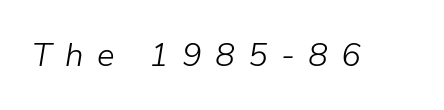
The text carries the slant typical of an italic or oblique font. Substantial extra tracking has been applied to these lines. A typesetter would call this proportional, since set widths differ per character. The weight tops out at a normal text grade.
